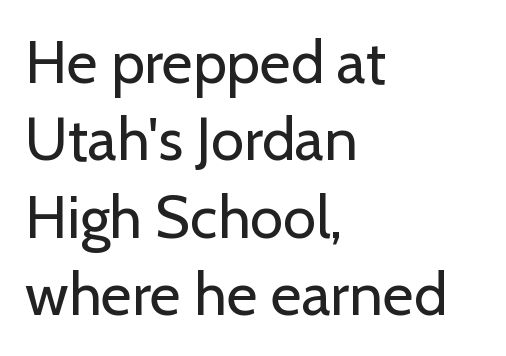
Q: Is the text bold? A: No.
Q: Is the text italic (slanted)? A: No, it is upright.
Q: Is the typeface a serif or a sans-serif typeface? A: Sans-serif.
Q: Is the text underlined? A: No.
Q: How is the paragraph aligned? A: Left-aligned.
Q: Is the spacing between letters normal or unusually wide? A: Normal.
Q: Is the spacing between lines tight, normal or loose? A: Normal.
Q: Width (condensed, normal, or wide)? A: Normal.
Q: Stroke contrast? A: Low.
Q: x-height? A: Medium.
Q: Monospaced? A: No.
